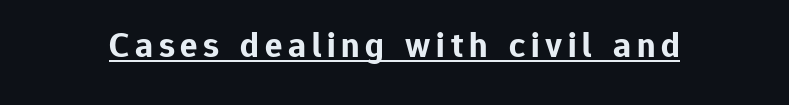
No feet cap the strokes, marking this as sans-serif type. The string is rendered with underlining switched on. On the weight axis this lands at bold, roughly 700. Each letter keeps its own natural width here, so spacing adapts to shape.
